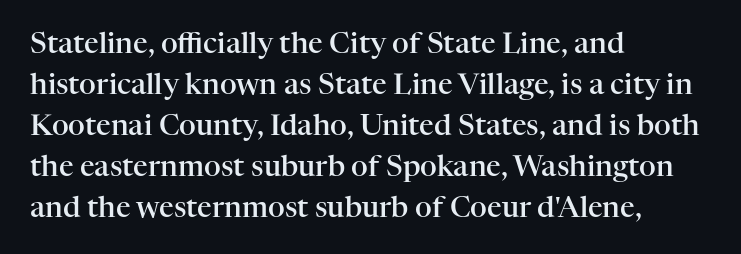
Q: Is the text bold? A: Semi-bold.
Q: Is the text italic (slanted)? A: No, it is upright.
Q: Is the typeface a serif or a sans-serif typeface? A: Serif.
Q: Is the text underlined? A: No.
Q: How is the paragraph aligned? A: Left-aligned.
Q: Is the spacing between letters normal or unusually wide? A: Normal.
Q: Is the spacing between lines tight, normal or loose? A: Normal.
Q: Width (condensed, normal, or wide)? A: Normal.
Q: Stroke contrast? A: High.
Q: x-height? A: Medium.
Q: Monospaced? A: No.
